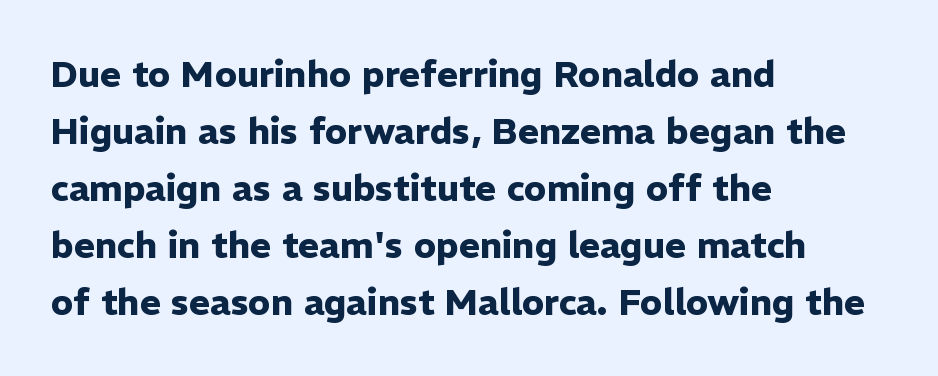
Q: Is the text bold? A: Yes.
Q: Is the text italic (slanted)? A: No, it is upright.
Q: Is the typeface a serif or a sans-serif typeface? A: Sans-serif.
Q: Is the text underlined? A: No.
Q: How is the paragraph aligned? A: Left-aligned.
Q: Is the spacing between letters normal or unusually wide? A: Normal.
Q: Is the spacing between lines tight, normal or loose? A: Normal.
Q: Width (condensed, normal, or wide)? A: Normal.
Q: Stroke contrast? A: Low.
Q: x-height? A: Medium.
Q: Monospaced? A: No.
